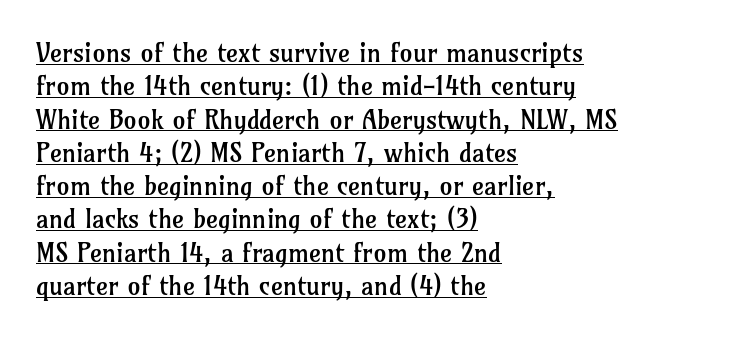
{"italic": "no", "bold": "no", "underline": "yes", "align": "left", "line_spacing": "normal", "line_spacing_ratio": 1.28, "letter_spacing": "normal", "letter_spacing_em": 0.0, "glyph_px": 26}
